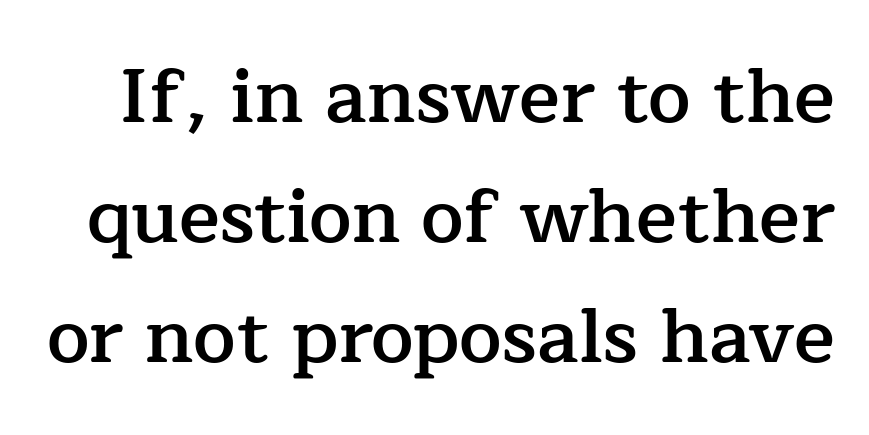
The image shows 76 px semibold serif type, upright; set normal line spacing (1.58x), normal letter spacing, not underlined; low stroke contrast and a medium x-height.
